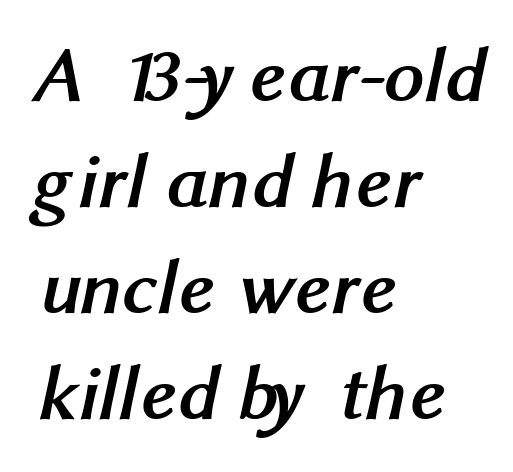
Q: Is the text bold? A: Yes.
Q: Is the typeface a serif or a sans-serif typeface? A: Sans-serif.
Q: Is the text underlined? A: No.
Q: How is the paragraph aligned? A: Left-aligned.
Q: Is the spacing between letters normal or unusually wide? A: Normal.
Q: Is the spacing between lines tight, normal or loose? A: Normal.
Q: Width (condensed, normal, or wide)? A: Normal.
Q: Stroke contrast? A: Medium.
Q: x-height? A: Medium.
Q: Monospaced? A: No.
